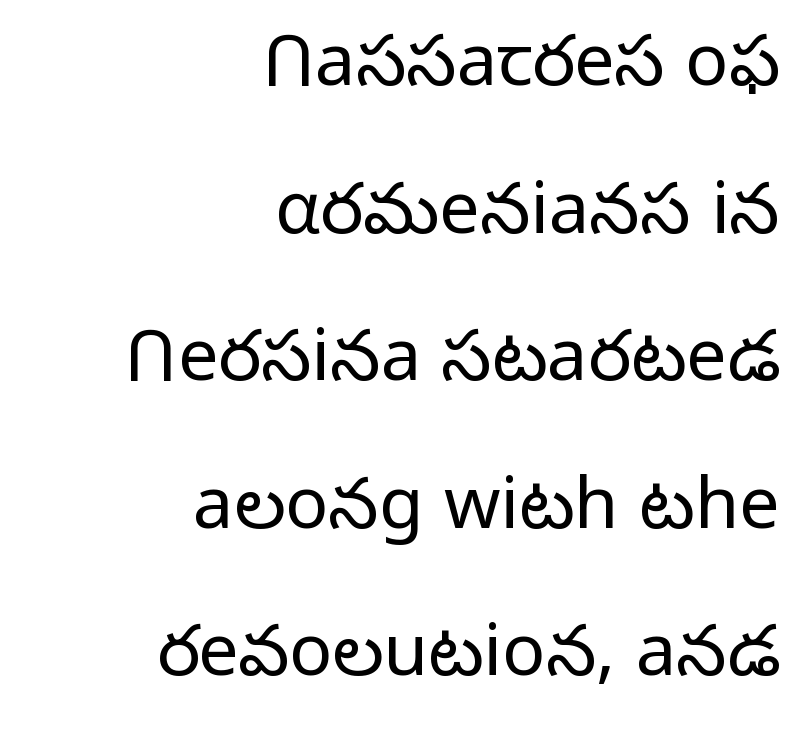
Stems here are at most as thick as an everyday book face. Rendered with straight, roman letterforms. A typesetter would call this proportional, since set widths differ per character. Casual observation: everything's shoved over to the right. Rule under the text: the space is simply empty.
